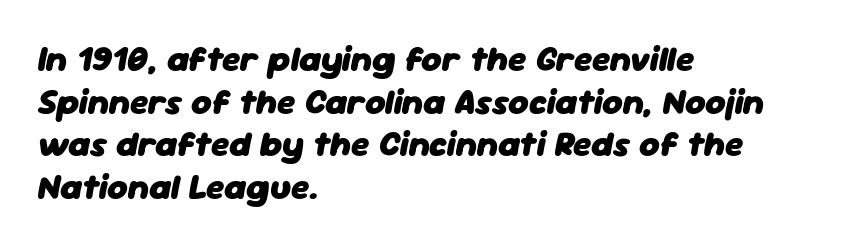
The image shows 35 px heavy type, italic (leaning right); set left-aligned, line spacing 1.22x, normal letter spacing, not underlined; low stroke contrast and a medium x-height.
